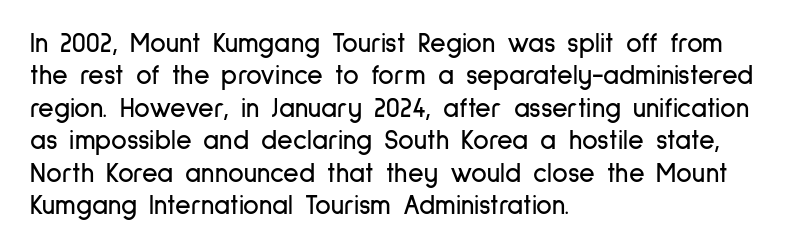
The image shows 27 px text type, upright; set left-aligned, line spacing 1.2x, normal letter spacing, not underlined.
